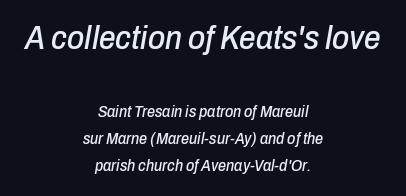
Q: Is the text italic (slanted)? A: Yes, it leans right by about 10 degrees.
Q: Is the text underlined? A: No.
Q: How is the paragraph aligned? A: Centered.
Q: Is the spacing between letters normal or unusually wide? A: Normal.
Q: Is the spacing between lines tight, normal or loose? A: Normal.
Q: Which block of text is set in a larger size, the first (top) or the second (bottom)? A: The first (top) one.
Q: Width (condensed, normal, or wide)? A: Condensed.
Q: Stroke contrast? A: Low.
Q: x-height? A: Medium.
Q: Monospaced? A: No.
